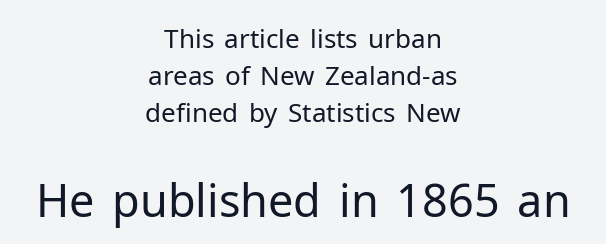
Character widths vary here, with narrow letters taking less room than wide ones. This is the regular roman posture of the typeface. Line starts and ends both wander, symmetrically. The characters display no serif detailing; their extremities are plain.
